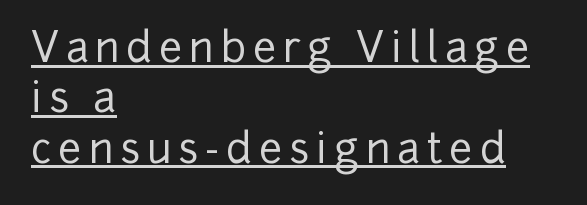
The image shows 41 px sans-serif type, upright; set left-aligned, line spacing 1.23x, underlined; low stroke contrast and a medium x-height.
